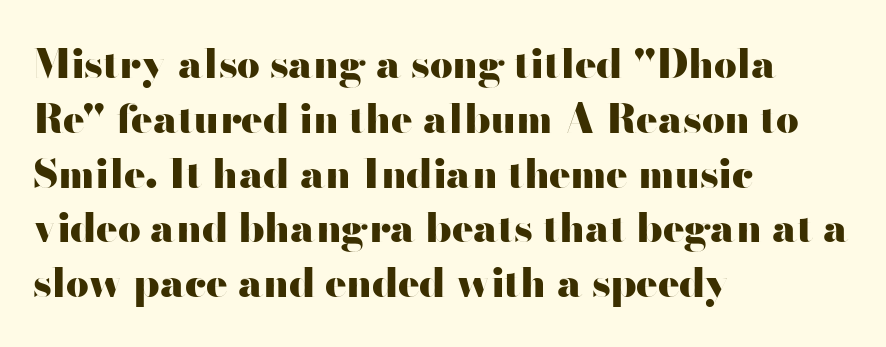
Descenders hang freely into open space. Note: no serifs on the glyphs. Do the characters align in a grid? No, the font is proportional. A typesetter would call this leading conventional body-copy spacing. There is no visible air inserted between adjacent glyphs. This sample uses an upright cut, with every glyph sitting square on the baseline.
